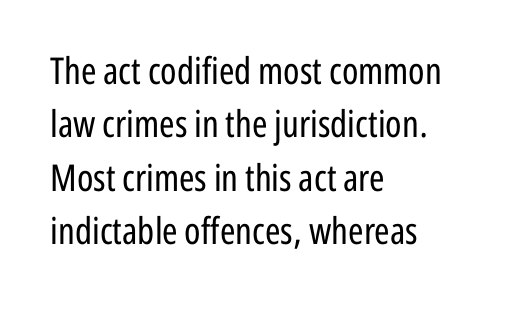
Q: Is the text bold? A: No.
Q: Is the text italic (slanted)? A: No, it is upright.
Q: Is the typeface a serif or a sans-serif typeface? A: Sans-serif.
Q: Is the text underlined? A: No.
Q: How is the paragraph aligned? A: Left-aligned.
Q: Is the spacing between letters normal or unusually wide? A: Normal.
Q: Is the spacing between lines tight, normal or loose? A: Normal.
Q: Width (condensed, normal, or wide)? A: Condensed.
Q: Stroke contrast? A: Low.
Q: x-height? A: Medium.
Q: Monospaced? A: No.
